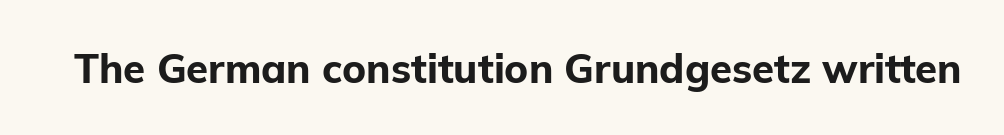
The type is set solid horizontally, with unmodified tracking. Descenders are the only things crossing below the line. Every letter is thick-stroked: bold, no question. Each letter keeps its own natural width here, so spacing adapts to shape.
